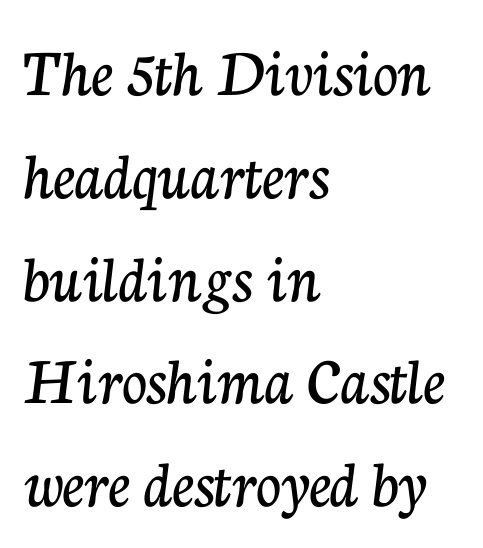
The image shows 69 px serif type; set left-aligned, normal line spacing (1.49x), normal letter spacing, not underlined; low stroke contrast and a medium x-height.
